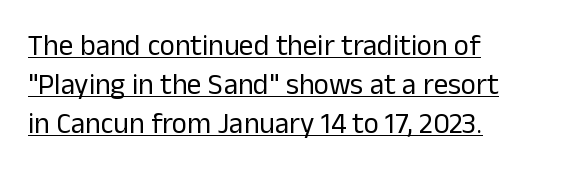
{"serif": "no", "italic": "no", "bold": "no", "weight": "regular", "width": "normal", "stroke_contrast": "low", "x_height": "medium", "monospaced": "no", "underline": "yes", "align": "left", "line_spacing": "normal", "line_spacing_ratio": 1.35, "letter_spacing": "normal", "letter_spacing_em": 0.0, "glyph_px": 29}
